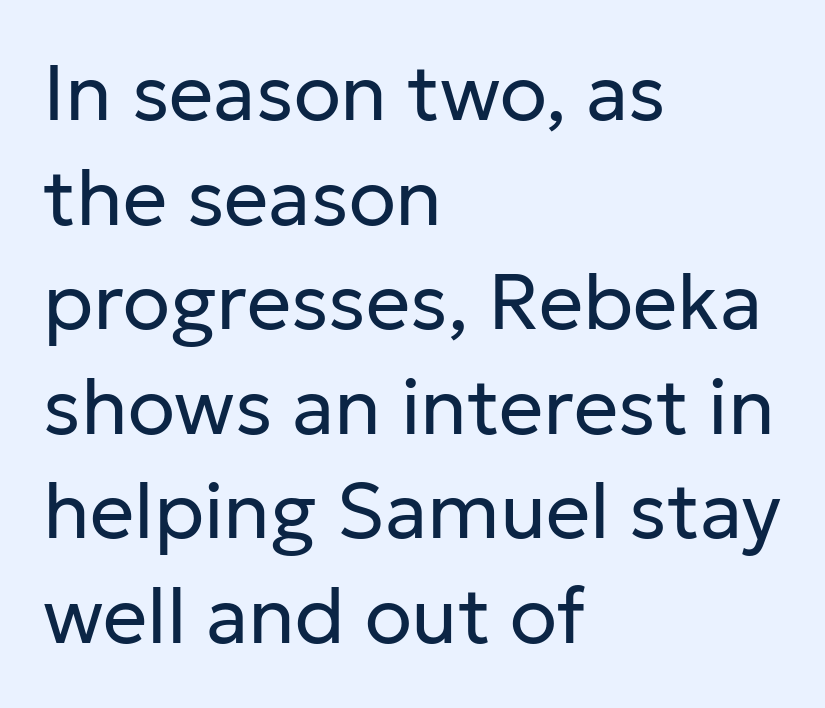
{"serif": "no", "italic": "no", "bold": "no", "weight": "regular", "width": "normal", "stroke_contrast": "low", "x_height": "medium", "monospaced": "no", "underline": "no", "align": "left", "line_spacing": "normal", "line_spacing_ratio": 1.34, "letter_spacing": "normal", "letter_spacing_em": 0.0, "glyph_px": 78}
